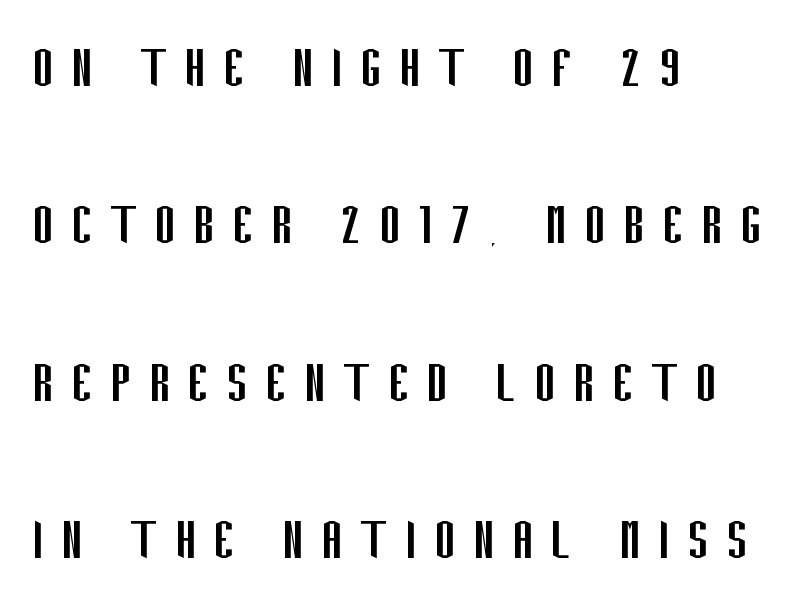
Q: Is the text bold? A: No.
Q: Is the text italic (slanted)? A: No, it is upright.
Q: Is the typeface a serif or a sans-serif typeface? A: Sans-serif.
Q: Is the text underlined? A: No.
Q: How is the paragraph aligned? A: Left-aligned.
Q: Is the spacing between letters normal or unusually wide? A: Unusually wide.
Q: Is the spacing between lines tight, normal or loose? A: Loose.
Q: Width (condensed, normal, or wide)? A: Condensed.
Q: Stroke contrast? A: Low.
Q: x-height? A: Large.
Q: Monospaced? A: No.
